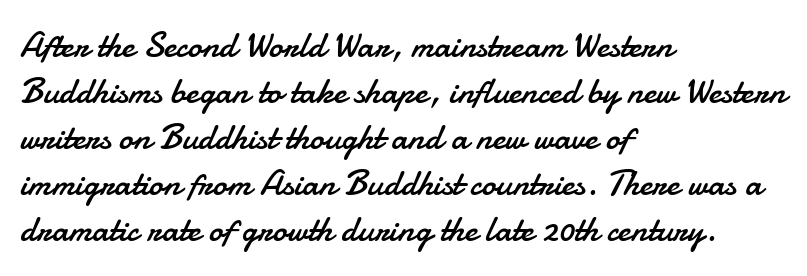
Reading down the column, the eye jumps a familiar distance to each next line. The string is rendered with underlining switched off. Which margin do the lines hug? The left one — the right edge is uneven.
